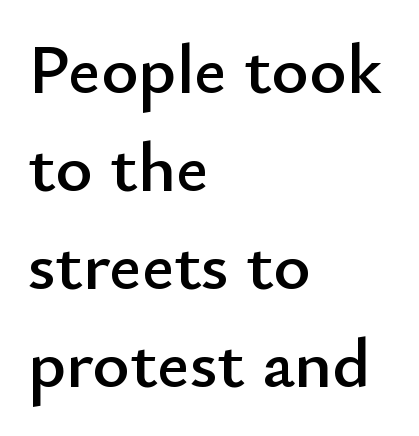
Q: Is the text italic (slanted)? A: No, it is upright.
Q: Is the typeface a serif or a sans-serif typeface? A: Sans-serif.
Q: Is the text underlined? A: No.
Q: How is the paragraph aligned? A: Left-aligned.
Q: Is the spacing between letters normal or unusually wide? A: Normal.
Q: Is the spacing between lines tight, normal or loose? A: Normal.
Q: Width (condensed, normal, or wide)? A: Normal.
Q: Stroke contrast? A: Low.
Q: x-height? A: Small.
Q: Monospaced? A: No.
